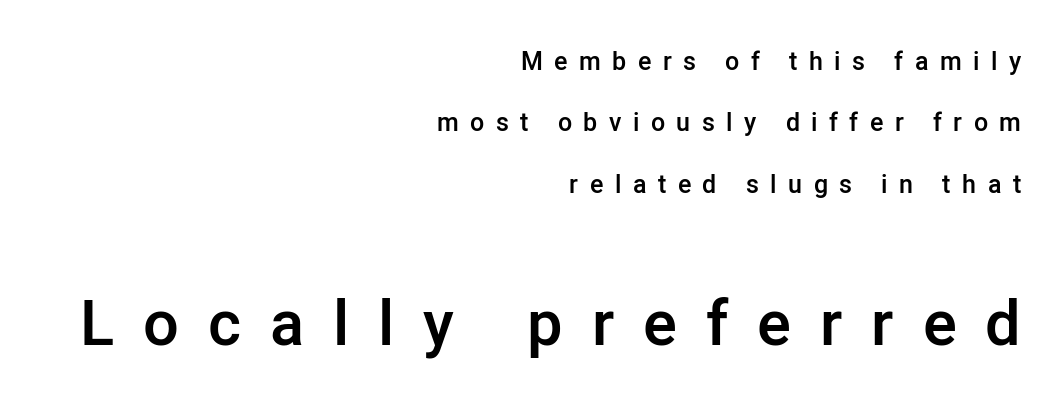
The image shows 63 px semibold sans-serif type, upright; set right-aligned, loose line spacing (2.46x), unusually wide letter spacing (+0.46 em), not underlined; the second (bottom) block is 2.52x larger; low stroke contrast and a medium x-height.
